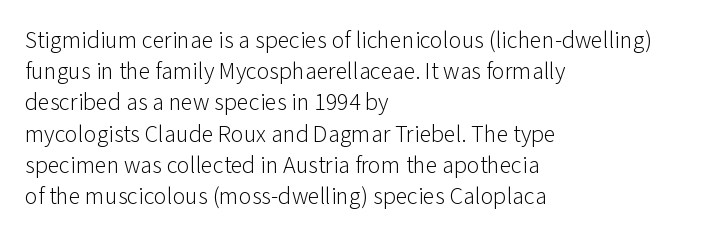
The image shows 24 px text type, upright; set left-aligned, normal line spacing (1.3x), normal letter spacing, not underlined.
